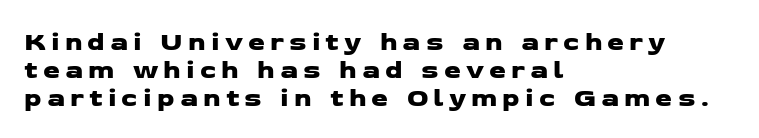
Q: Is the text underlined? A: No.
Q: How is the paragraph aligned? A: Left-aligned.
Q: Is the spacing between lines tight, normal or loose? A: Tight.
